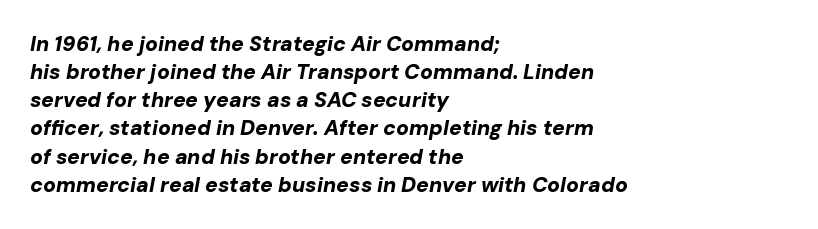
Typographic density is high because the face is bold. Honestly, the letter spacing is just normal — you wouldn't notice it. The words here are not underlined. Slant detected: the letters are inclined. Regarding leading, the lines here are spaced in the standard way. The compositor pushed each line to the left boundary.
